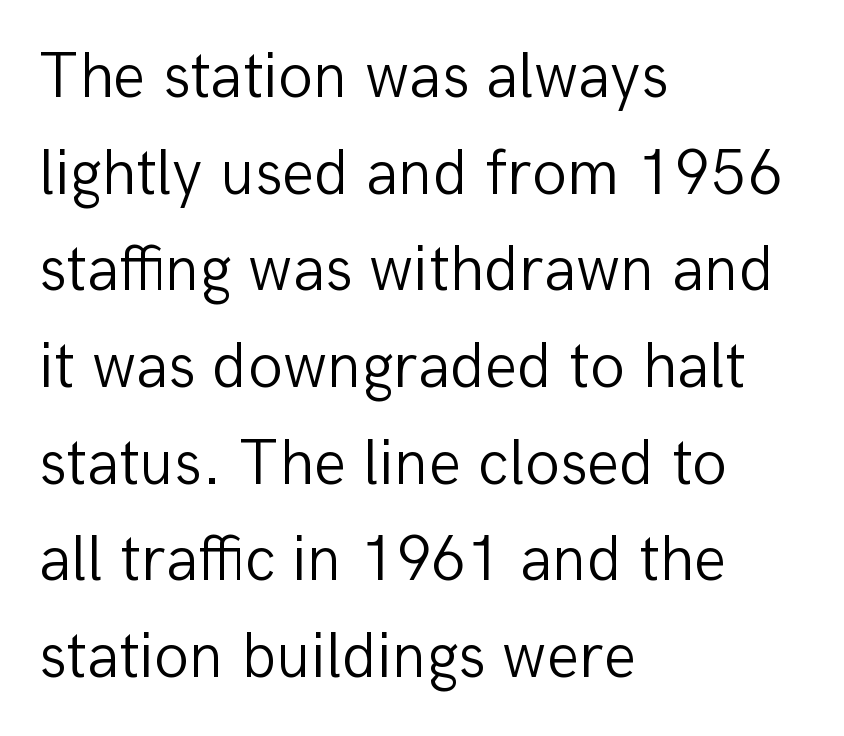
Q: Is the text bold? A: No.
Q: Is the text italic (slanted)? A: No, it is upright.
Q: Is the typeface a serif or a sans-serif typeface? A: Sans-serif.
Q: Is the text underlined? A: No.
Q: How is the paragraph aligned? A: Left-aligned.
Q: Is the spacing between letters normal or unusually wide? A: Normal.
Q: Is the spacing between lines tight, normal or loose? A: Normal.
Q: Width (condensed, normal, or wide)? A: Normal.
Q: Stroke contrast? A: Low.
Q: x-height? A: Medium.
Q: Monospaced? A: No.
